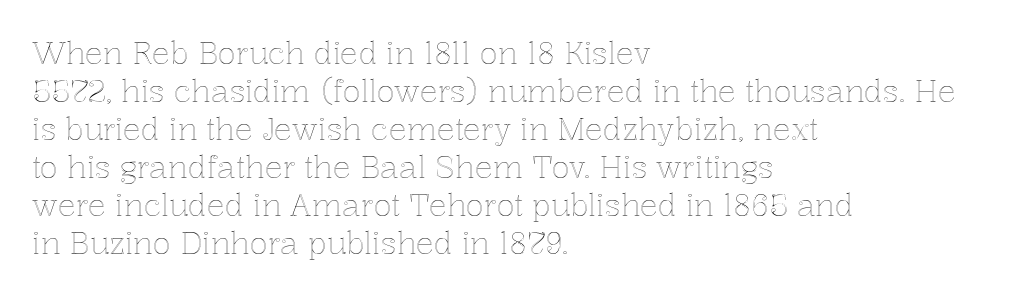
These lines were composed using upright roman letters. Is the block centered? No — it sits flush against the left margin. Does extra space separate the letters? No, they use regular spacing. Here the designer chose a conventional face with non-uniform glyph widths. Descenders are the only things crossing below the line. The rows are spaced the way most documents space them.
